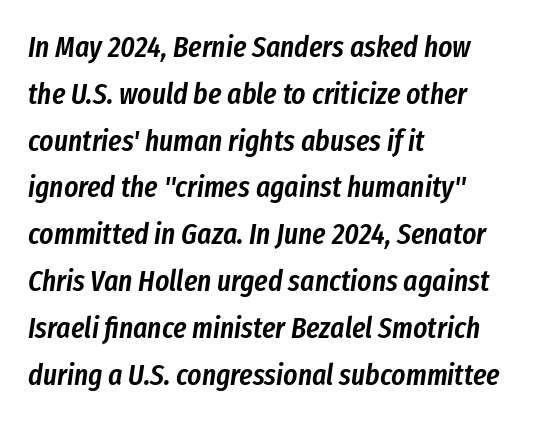
No word sits above an underline. The rendering keeps characters at their native spacing. Each letter keeps its own natural width here, so spacing adapts to shape. This sample keeps an unexceptional amount of space between lines. Casual observation: everything's shoved over to the left. Tall strokes in this sample are angled rather than plumb.
